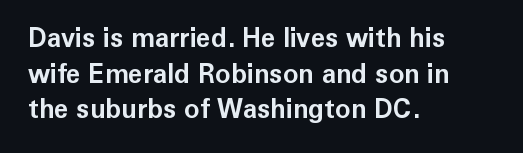
Q: Is the text bold? A: Yes.
Q: Is the text italic (slanted)? A: No, it is upright.
Q: Is the text underlined? A: No.
Q: How is the paragraph aligned? A: Left-aligned.
Q: Is the spacing between letters normal or unusually wide? A: Normal.
Q: Is the spacing between lines tight, normal or loose? A: Normal.
